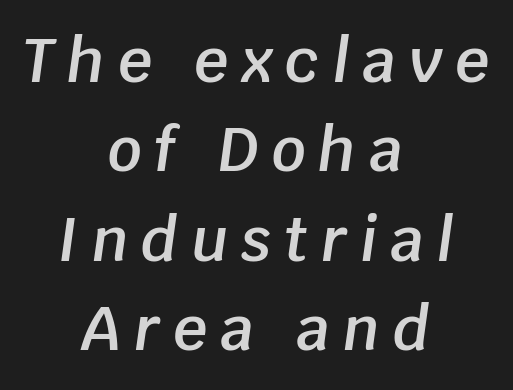
Q: Is the text bold? A: Semi-bold.
Q: Is the text italic (slanted)? A: Yes, it leans right by about 8 degrees.
Q: Is the text underlined? A: No.
Q: How is the paragraph aligned? A: Centered.
Q: Is the spacing between letters normal or unusually wide? A: Unusually wide.
Q: Is the spacing between lines tight, normal or loose? A: Normal.
Q: Width (condensed, normal, or wide)? A: Normal.
Q: Stroke contrast? A: Low.
Q: x-height? A: Large.
Q: Monospaced? A: No.
